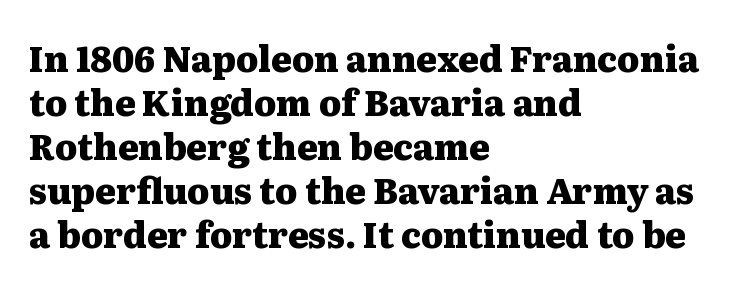
The image shows 35 px heavy, wide serif type, upright; set left-aligned, normal line spacing (1.26x), normal letter spacing, not underlined; medium stroke contrast and a medium x-height.
